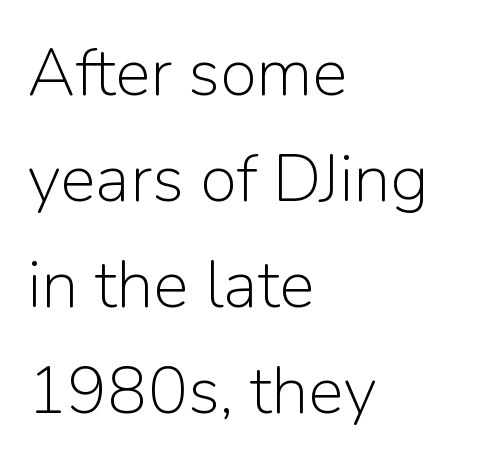
Q: Is the text bold? A: No.
Q: Is the text italic (slanted)? A: No, it is upright.
Q: Is the typeface a serif or a sans-serif typeface? A: Sans-serif.
Q: Is the text underlined? A: No.
Q: How is the paragraph aligned? A: Left-aligned.
Q: Is the spacing between letters normal or unusually wide? A: Normal.
Q: Is the spacing between lines tight, normal or loose? A: Normal.
Q: Width (condensed, normal, or wide)? A: Normal.
Q: Stroke contrast? A: Low.
Q: x-height? A: Medium.
Q: Monospaced? A: No.
